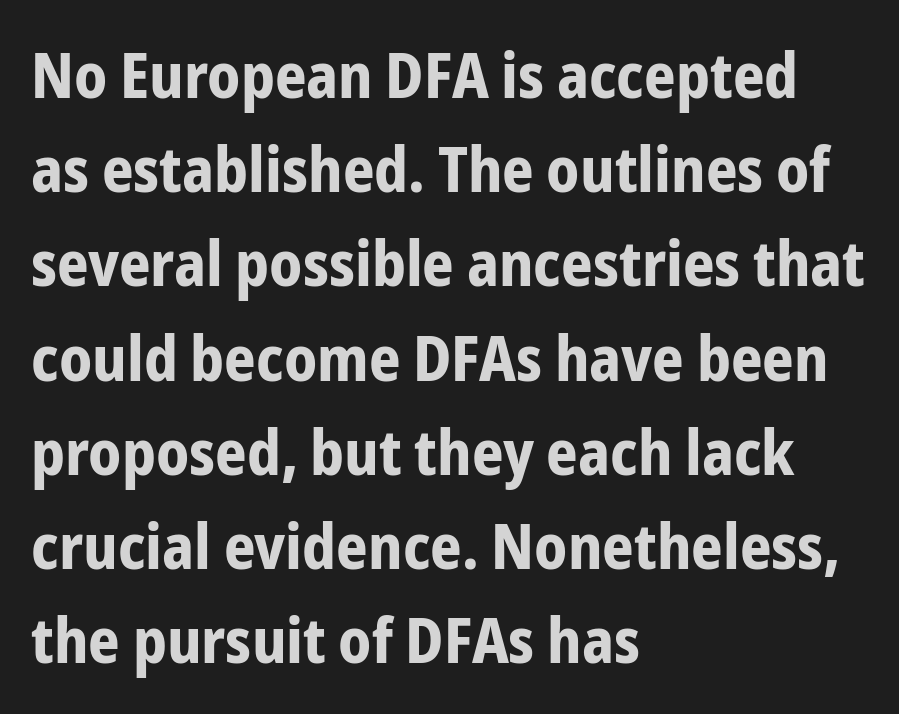
{"serif": "no", "italic": "no", "bold": "yes", "weight": "bold", "width": "condensed", "stroke_contrast": "low", "x_height": "medium", "monospaced": "no", "underline": "no", "align": "left", "line_spacing": "normal", "line_spacing_ratio": 1.52, "letter_spacing": "normal", "letter_spacing_em": 0.0, "glyph_px": 62}
